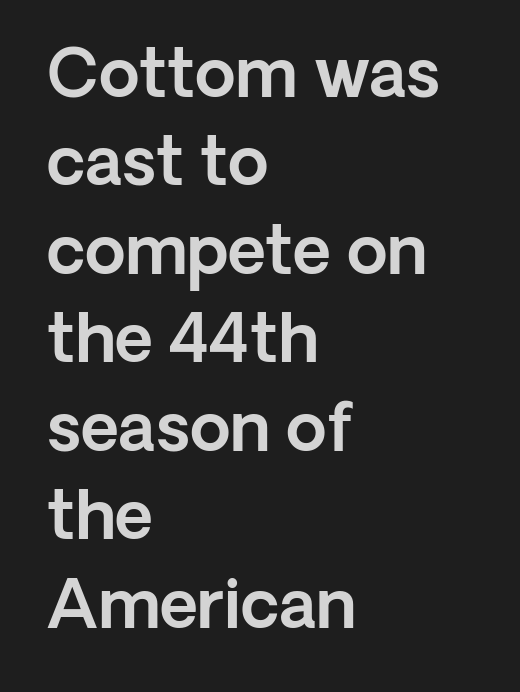
Q: Is the text italic (slanted)? A: No, it is upright.
Q: Is the typeface a serif or a sans-serif typeface? A: Sans-serif.
Q: Is the text underlined? A: No.
Q: How is the paragraph aligned? A: Left-aligned.
Q: Is the spacing between letters normal or unusually wide? A: Normal.
Q: Is the spacing between lines tight, normal or loose? A: Normal.
Q: Width (condensed, normal, or wide)? A: Normal.
Q: x-height? A: Medium.
Q: Monospaced? A: No.
